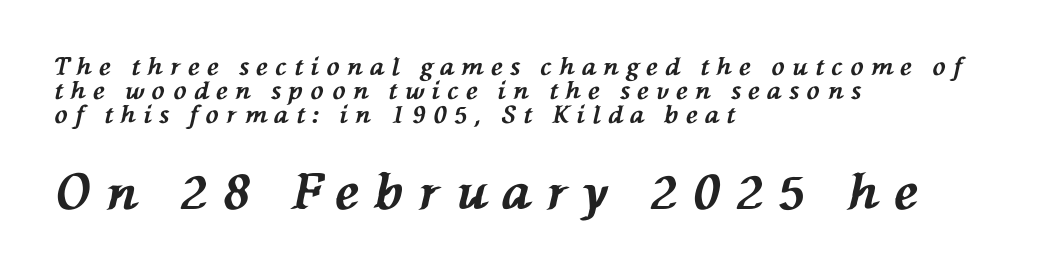
Is the type bold? Yes — the strokes are clearly thick and heavy. Loose tracking; the words dissolve into strings of separated letters. The lower block of text is set noticeably larger than the block above it. Note the varied advance widths — an 'i' is clearly narrower than an 'm'.
